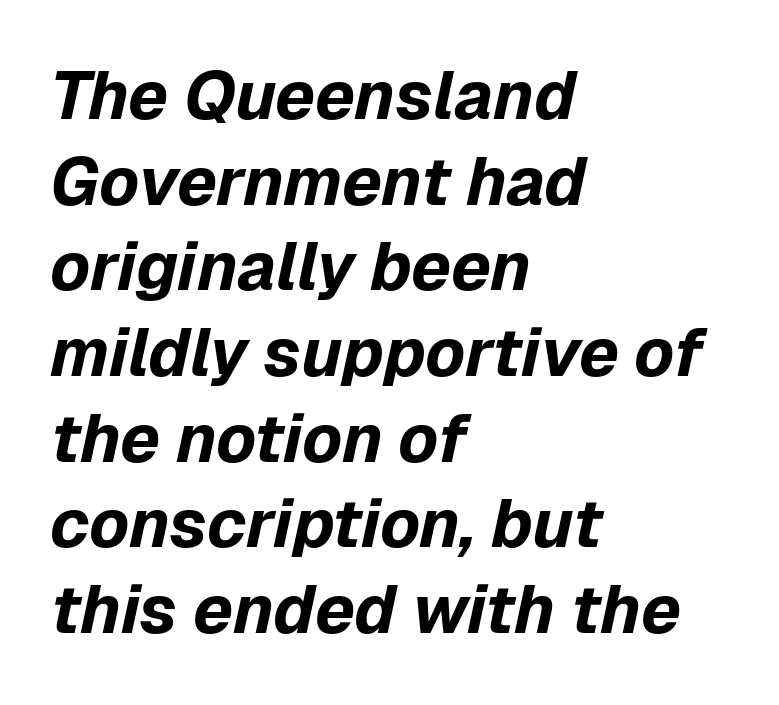
Plain, unruled lines of type. Visually the block forms a straight wall on the left and a jagged coastline on the right. Notice how the stems are inclined rather than vertical — that's the hallmark of italics. Does the leading feel generous? No, just average. The rendering uses natural spacing where letterforms have individual widths. The type is set solid horizontally, with unmodified tracking.
